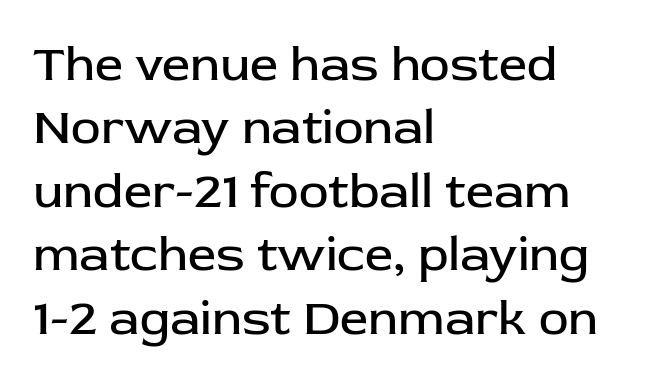
Posture: straight, roman, zero tilt. Note the varied advance widths — an 'i' is clearly narrower than an 'm'. A typesetter would call this zero additional tracking. Examine the stroke ends and you'll find no serifs. Horizontally, the lines are justified to the leading edge only. A bare baseline throughout the passage.
